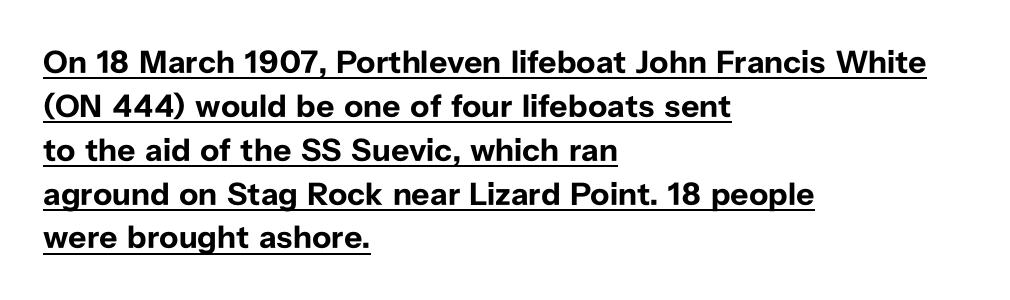
Q: Is the text bold? A: Yes.
Q: Is the text italic (slanted)? A: No, it is upright.
Q: Is the typeface a serif or a sans-serif typeface? A: Sans-serif.
Q: Is the text underlined? A: Yes.
Q: How is the paragraph aligned? A: Left-aligned.
Q: Is the spacing between letters normal or unusually wide? A: Normal.
Q: Is the spacing between lines tight, normal or loose? A: Normal.
Q: Width (condensed, normal, or wide)? A: Normal.
Q: Stroke contrast? A: Low.
Q: x-height? A: Medium.
Q: Monospaced? A: No.
